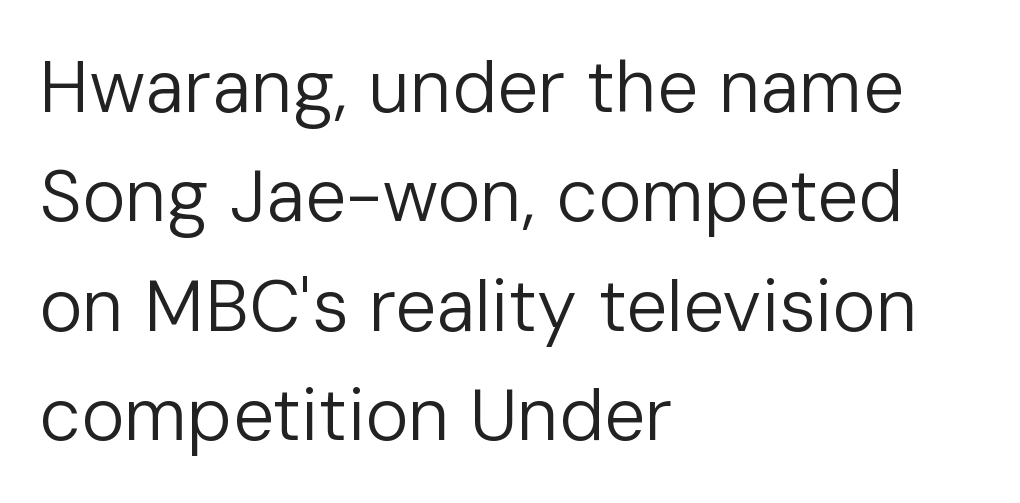
{"serif": "no", "italic": "no", "bold": "no", "weight": "regular", "width": "normal", "stroke_contrast": "low", "x_height": "medium", "monospaced": "no", "underline": "no", "align": "left", "line_spacing": "normal", "line_spacing_ratio": 1.5, "letter_spacing": "normal", "letter_spacing_em": 0.0, "glyph_px": 73}
